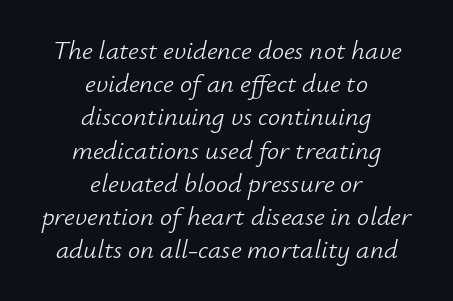
Q: Is the text bold? A: No.
Q: Is the text italic (slanted)? A: Yes, it leans right by about 12 degrees.
Q: Is the text underlined? A: No.
Q: How is the paragraph aligned? A: Centered.
Q: Is the spacing between letters normal or unusually wide? A: Normal.
